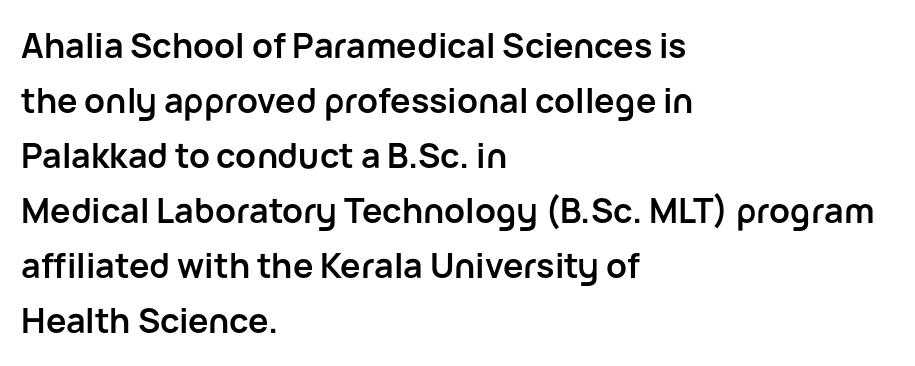
{"serif": "no", "italic": "no", "bold": "yes", "weight": "semibold", "width": "normal", "stroke_contrast": "low", "x_height": "medium", "monospaced": "no", "underline": "no", "align": "left", "line_spacing": "normal", "line_spacing_ratio": 1.62, "letter_spacing": "normal", "letter_spacing_em": 0.0, "glyph_px": 34}
